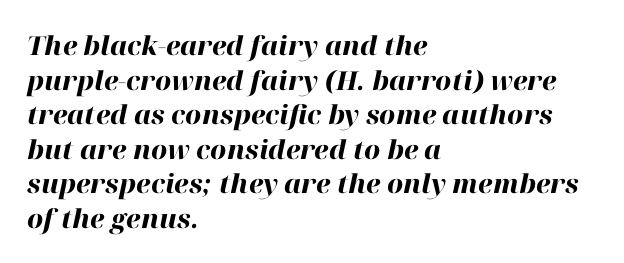
{"italic": "yes", "lean": "right", "slant_degrees": 12, "bold": "yes", "underline": "no", "align": "left", "line_spacing": "normal", "line_spacing_ratio": 1.33, "letter_spacing": "normal", "letter_spacing_em": 0.0, "glyph_px": 26}
